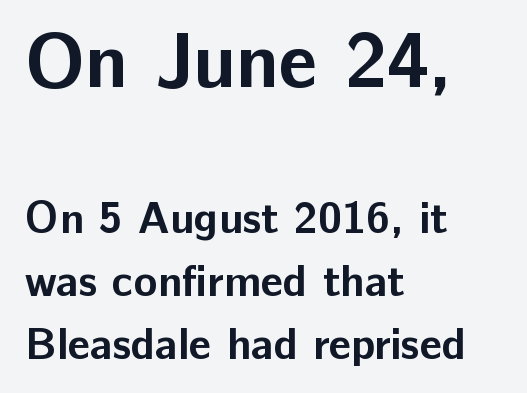
{"serif": "no", "italic": "no", "bold": "yes", "weight": "bold", "width": "normal", "stroke_contrast": "low", "x_height": "medium", "monospaced": "no", "underline": "no", "align": "left", "line_spacing": "normal", "line_spacing_ratio": 1.43, "letter_spacing": "normal", "letter_spacing_em": 0.0, "larger_block": "first", "size_ratio": 1.75, "glyph_px": 77}
